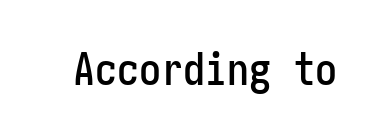
Nothing sits at the stroke ends, so this counts as sans-serif. Posture: straight, roman, zero tilt. Nothing unusual about the tracking: characters are spaced as the font intends. The gap between lines stays unmarked.
